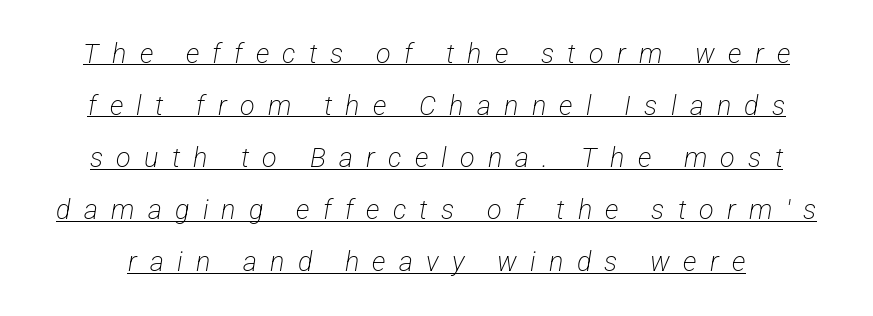
Q: Is the text bold? A: No.
Q: Is the text underlined? A: Yes.
Q: Is the spacing between letters normal or unusually wide? A: Unusually wide.
Q: Is the spacing between lines tight, normal or loose? A: Loose.
